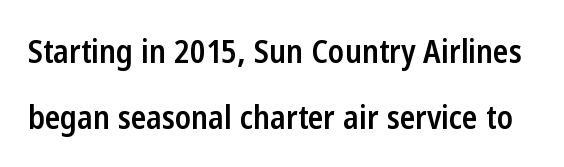
Q: Is the text bold? A: Semi-bold.
Q: Is the text italic (slanted)? A: No, it is upright.
Q: Is the typeface a serif or a sans-serif typeface? A: Sans-serif.
Q: Is the text underlined? A: No.
Q: Is the spacing between letters normal or unusually wide? A: Normal.
Q: Is the spacing between lines tight, normal or loose? A: Loose.
Q: Width (condensed, normal, or wide)? A: Condensed.
Q: Stroke contrast? A: Low.
Q: x-height? A: Medium.
Q: Monospaced? A: No.
